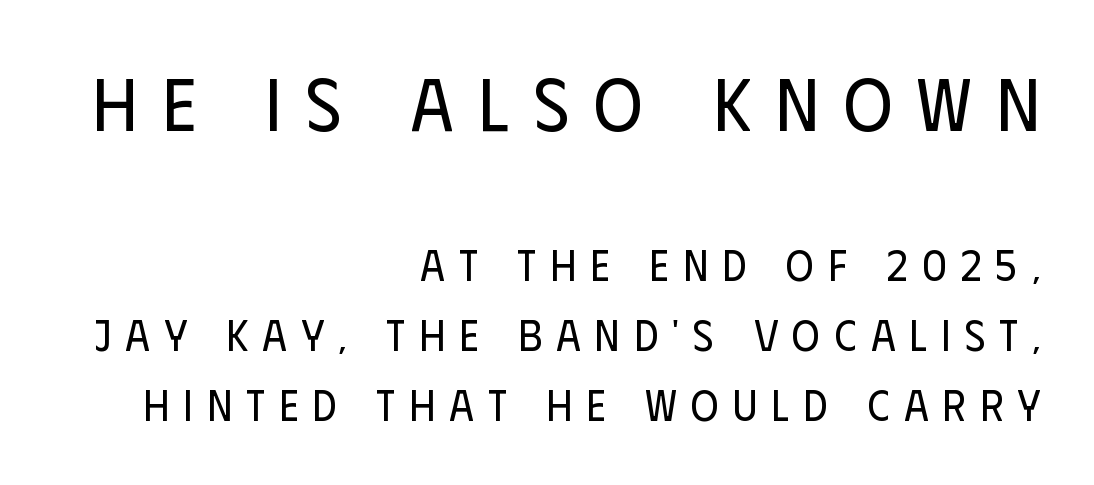
{"serif": "no", "italic": "no", "bold": "no", "weight": "regular", "width": "condensed", "stroke_contrast": "low", "x_height": "large", "monospaced": "no", "underline": "no", "align": "right", "line_spacing": "normal", "line_spacing_ratio": 1.63, "letter_spacing": "wide", "letter_spacing_em": 0.33, "larger_block": "first", "size_ratio": 1.74, "glyph_px": 75}
